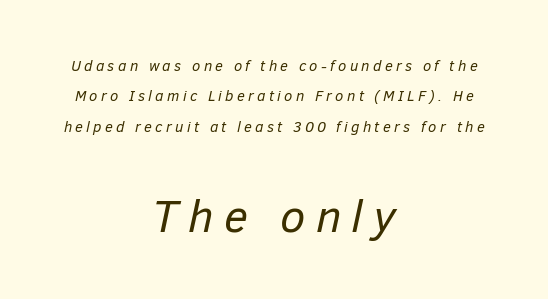
{"italic": "yes", "lean": "right", "slant_degrees": 12, "bold": "no", "weight": "regular", "width": "normal", "stroke_contrast": "low", "x_height": "medium", "monospaced": "no", "underline": "no", "align": "center", "line_spacing": "loose", "line_spacing_ratio": 2.02, "letter_spacing": "wide", "letter_spacing_em": 0.22, "larger_block": "second", "size_ratio": 3.07, "glyph_px": 46}
